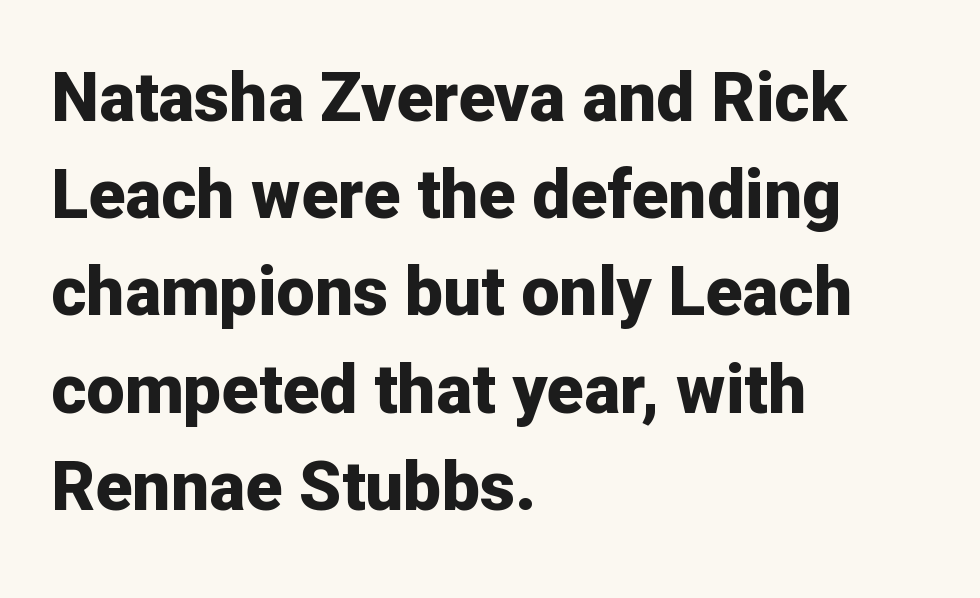
{"serif": "no", "italic": "no", "bold": "yes", "weight": "bold", "width": "normal", "stroke_contrast": "low", "x_height": "medium", "monospaced": "no", "underline": "no", "align": "left", "line_spacing": "normal", "line_spacing_ratio": 1.43, "letter_spacing": "normal", "letter_spacing_em": 0.0, "glyph_px": 68}
